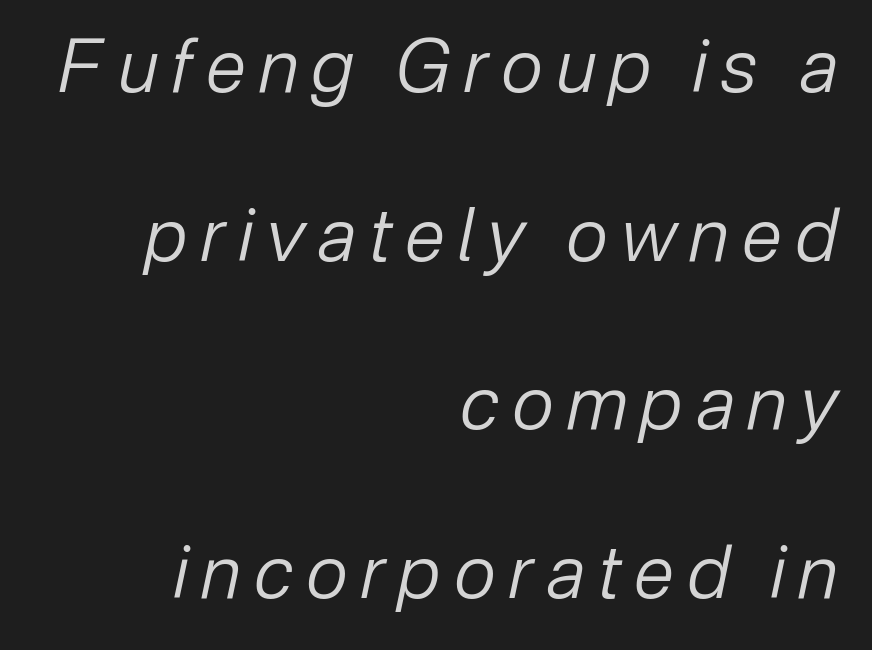
Q: Is the text bold? A: No.
Q: Is the text italic (slanted)? A: Yes, it leans right by about 12 degrees.
Q: Is the text underlined? A: No.
Q: How is the paragraph aligned? A: Right-aligned.
Q: Is the spacing between lines tight, normal or loose? A: Loose.
Q: Width (condensed, normal, or wide)? A: Normal.
Q: Stroke contrast? A: Low.
Q: x-height? A: Medium.
Q: Monospaced? A: No.
